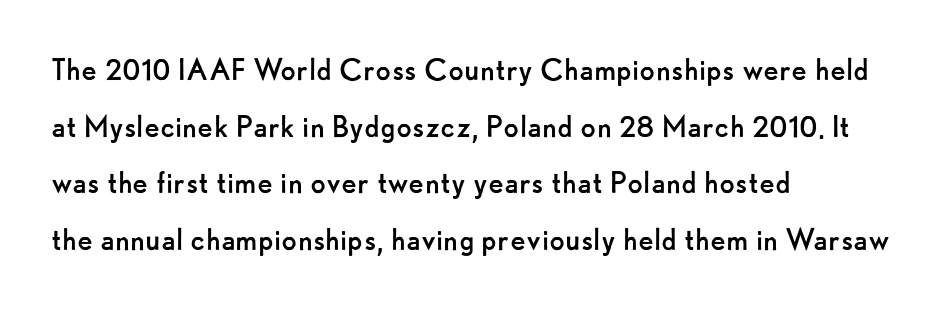
{"serif": "no", "italic": "no", "bold": "no", "weight": "regular", "width": "normal", "stroke_contrast": "low", "x_height": "small", "monospaced": "no", "underline": "no", "align": "left", "line_spacing": "normal", "line_spacing_ratio": 1.57, "letter_spacing": "normal", "letter_spacing_em": 0.0, "glyph_px": 36}
